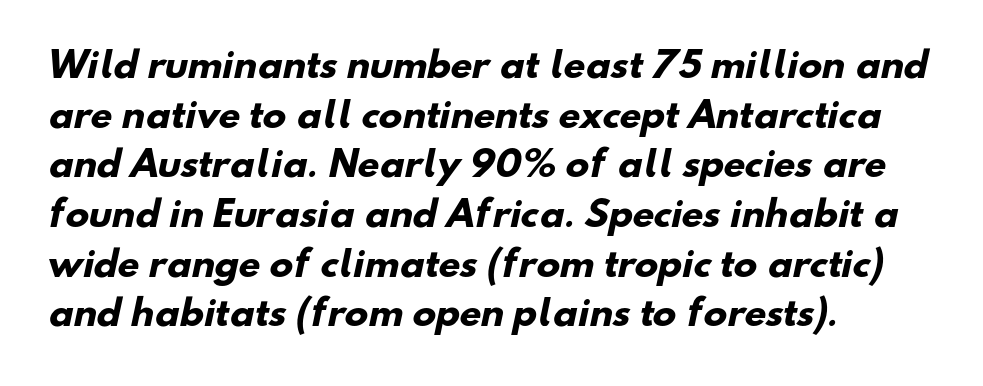
The image shows 35 px heavy sans-serif type; set left-aligned, normal line spacing (1.42x), normal letter spacing, not underlined; low stroke contrast and a small x-height.
